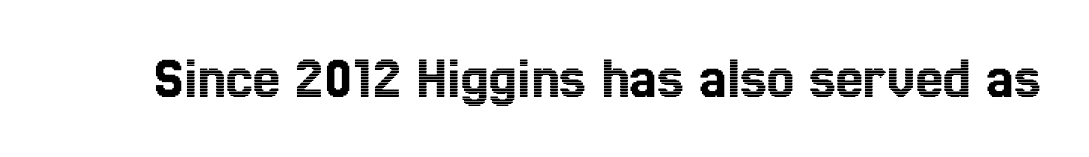
Q: Is the text italic (slanted)? A: No, it is upright.
Q: Is the text underlined? A: No.
Q: Is the spacing between letters normal or unusually wide? A: Normal.
Q: Width (condensed, normal, or wide)? A: Condensed.
Q: x-height? A: Medium.
Q: Monospaced? A: No.
